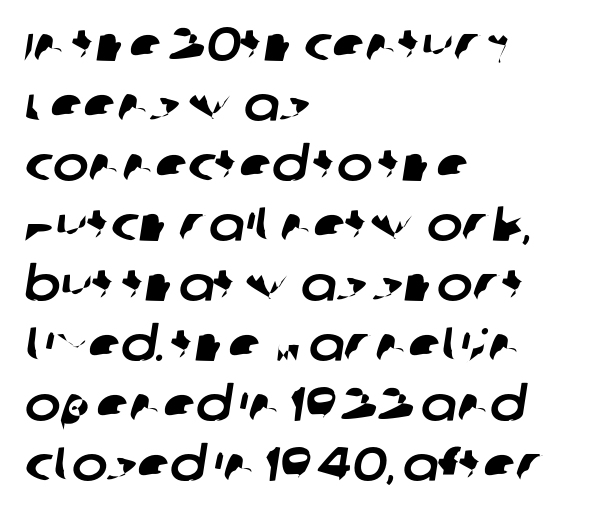
Q: Is the typeface a serif or a sans-serif typeface? A: Sans-serif.
Q: Is the text underlined? A: No.
Q: How is the paragraph aligned? A: Left-aligned.
Q: Is the spacing between letters normal or unusually wide? A: Normal.
Q: Is the spacing between lines tight, normal or loose? A: Normal.
Q: Width (condensed, normal, or wide)? A: Normal.
Q: Stroke contrast? A: Low.
Q: x-height? A: Large.
Q: Monospaced? A: No.
